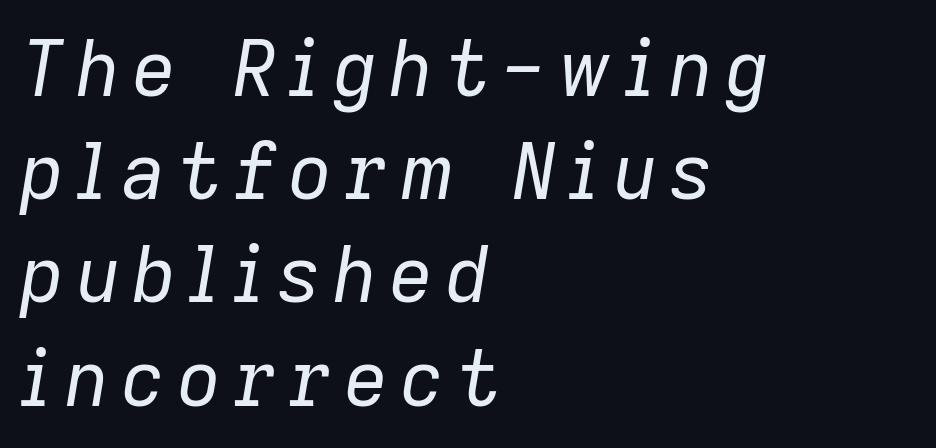
{"italic": "yes", "lean": "right", "slant_degrees": 9, "bold": "no", "weight": "regular", "width": "normal", "stroke_contrast": "low", "x_height": "medium", "monospaced": "no", "underline": "no", "align": "left", "line_spacing": "normal", "line_spacing_ratio": 1.34, "glyph_px": 77}
